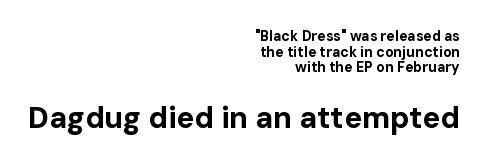
Q: Is the text bold? A: Yes.
Q: Is the text italic (slanted)? A: No, it is upright.
Q: Is the typeface a serif or a sans-serif typeface? A: Sans-serif.
Q: Is the text underlined? A: No.
Q: How is the paragraph aligned? A: Right-aligned.
Q: Is the spacing between letters normal or unusually wide? A: Normal.
Q: Is the spacing between lines tight, normal or loose? A: Tight.
Q: Which block of text is set in a larger size, the first (top) or the second (bottom)? A: The second (bottom) one.
Q: Width (condensed, normal, or wide)? A: Normal.
Q: Stroke contrast? A: Low.
Q: x-height? A: Medium.
Q: Monospaced? A: No.
